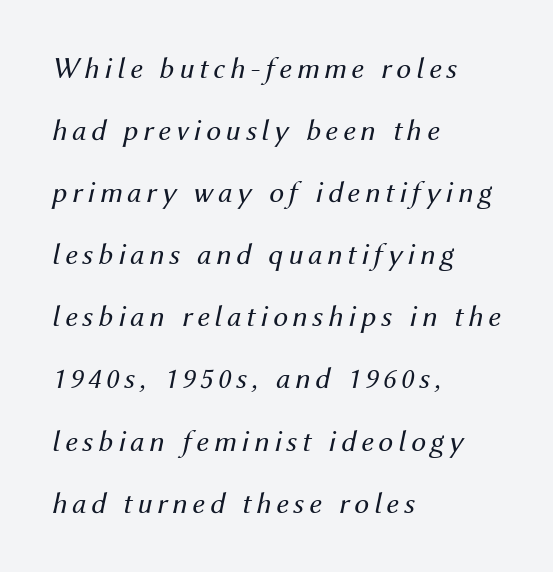
The cut favours lightness, reaching ordinary text weight at its darkest. The vertical gap from one line to the next is large. Rendered with sloped, italic letterforms. This sample has the flowing, uneven cadence of proportional lettering. Horizontally, the lines are justified to the leading edge only.
